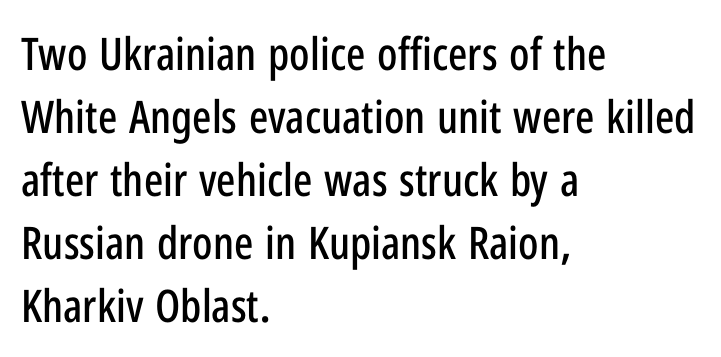
The image shows 45 px condensed sans-serif type, upright; set left-aligned, normal line spacing (1.4x), normal letter spacing, not underlined; low stroke contrast and a medium x-height.
